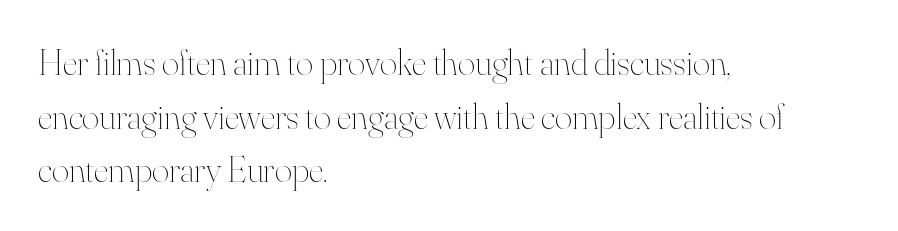
The image shows 37 px thin type, upright; set left-aligned, normal line spacing (1.45x), normal letter spacing, not underlined; high stroke contrast and a small x-height.
